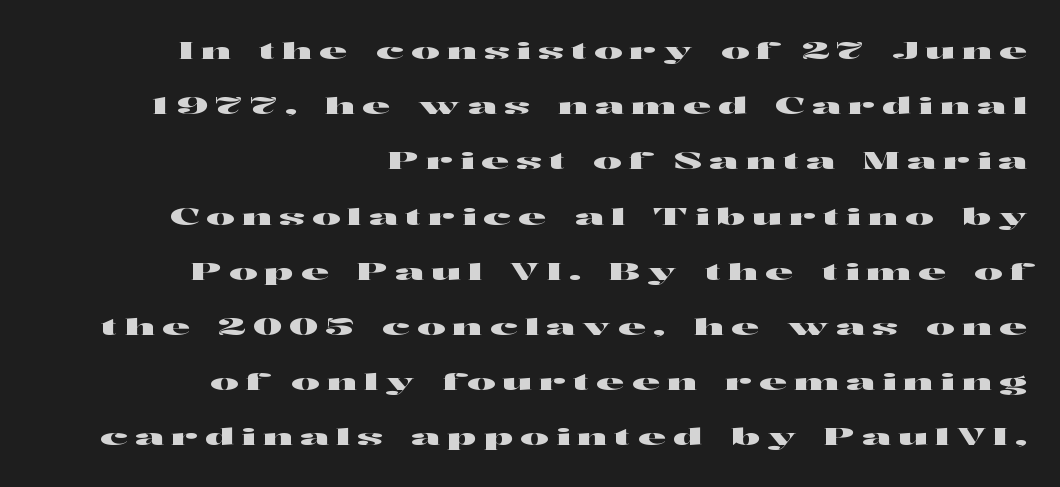
The image shows 24 px text type, upright; set right-aligned, loose line spacing (2.3x), unusually wide letter spacing (+0.3 em), not underlined.
